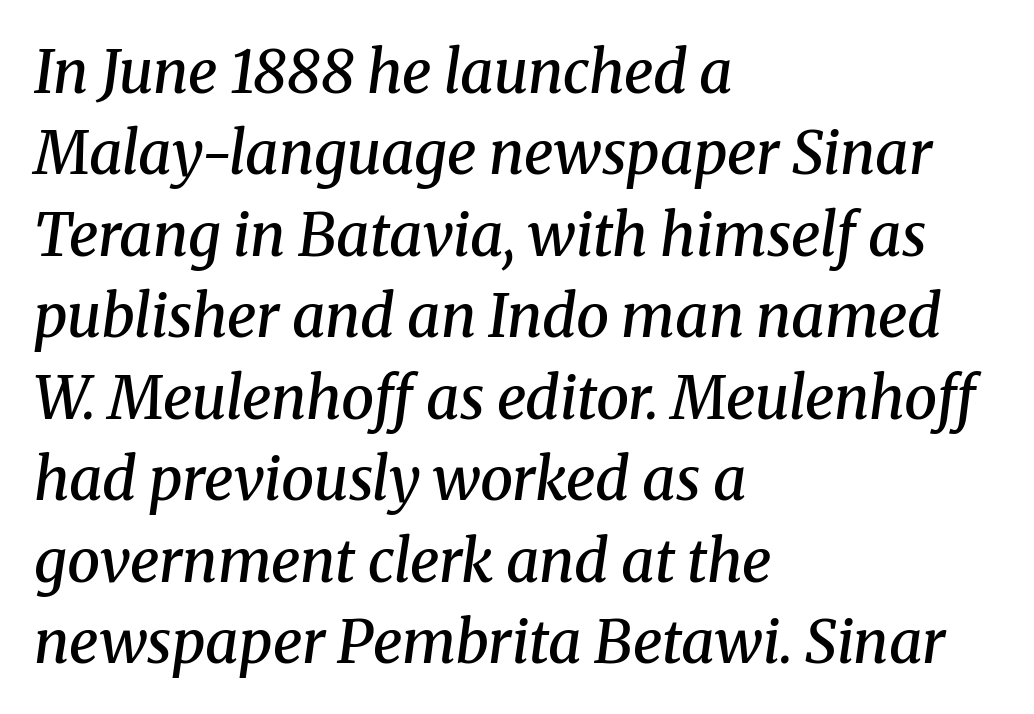
{"serif": "yes", "italic": "yes", "lean": "right", "slant_degrees": 8, "bold": "semi", "weight": "semibold", "width": "normal", "stroke_contrast": "medium", "x_height": "medium", "monospaced": "no", "underline": "no", "align": "left", "line_spacing": "normal", "line_spacing_ratio": 1.38, "letter_spacing": "normal", "letter_spacing_em": 0.0, "glyph_px": 59}
